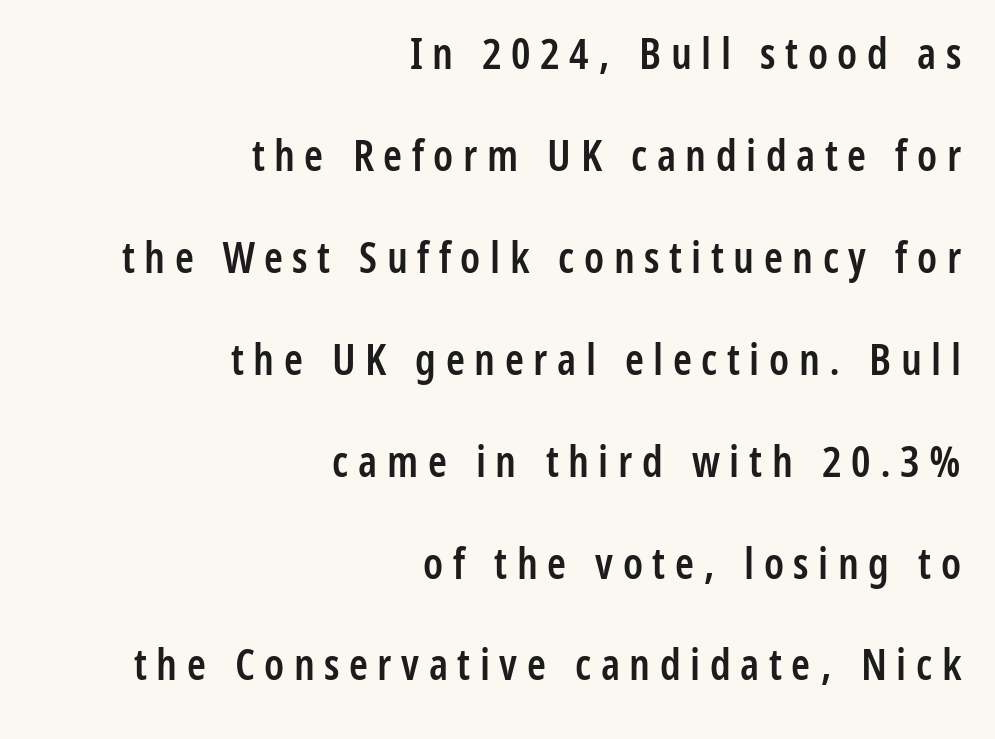
The image shows 43 px semibold, condensed sans-serif type, upright; set right-aligned, loose line spacing (2.37x), unusually wide letter spacing (+0.22 em), not underlined; low stroke contrast and a medium x-height.
